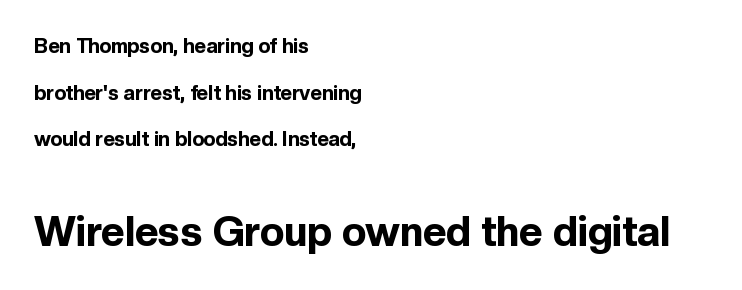
Q: Is the text bold? A: Yes.
Q: Is the text italic (slanted)? A: No, it is upright.
Q: Is the typeface a serif or a sans-serif typeface? A: Sans-serif.
Q: Is the text underlined? A: No.
Q: How is the paragraph aligned? A: Left-aligned.
Q: Is the spacing between letters normal or unusually wide? A: Normal.
Q: Is the spacing between lines tight, normal or loose? A: Loose.
Q: Which block of text is set in a larger size, the first (top) or the second (bottom)? A: The second (bottom) one.
Q: Width (condensed, normal, or wide)? A: Normal.
Q: x-height? A: Medium.
Q: Monospaced? A: No.
